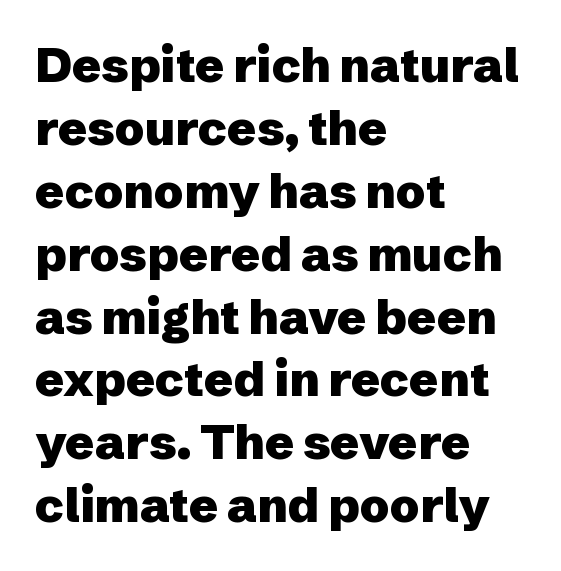
Q: Is the text bold? A: Yes.
Q: Is the text italic (slanted)? A: No, it is upright.
Q: Is the typeface a serif or a sans-serif typeface? A: Sans-serif.
Q: Is the text underlined? A: No.
Q: How is the paragraph aligned? A: Left-aligned.
Q: Is the spacing between letters normal or unusually wide? A: Normal.
Q: Is the spacing between lines tight, normal or loose? A: Normal.
Q: Width (condensed, normal, or wide)? A: Normal.
Q: Stroke contrast? A: Low.
Q: x-height? A: Medium.
Q: Monospaced? A: No.
